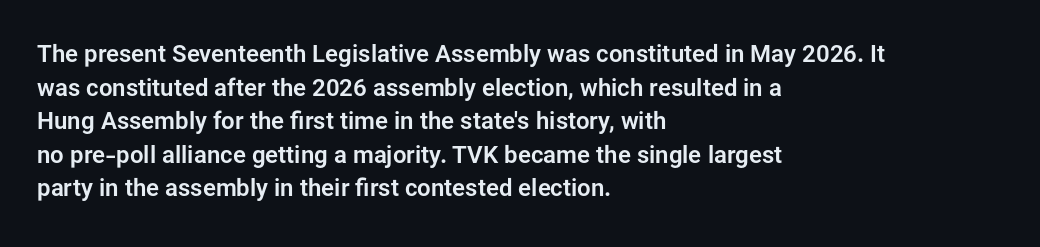
Leading matches the norm, producing a regular column. Every stem runs plumb, perpendicular to the baseline. Underline: absent. In CSS terms this would be text-align: left. Here the glyphs are tracked normally, forming tight word shapes.
